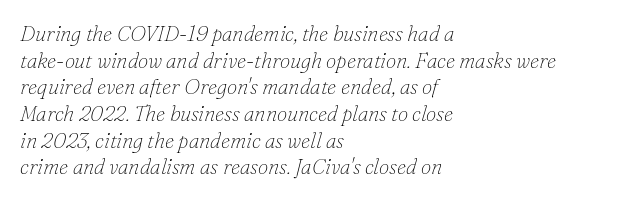
There's an unmistakable incline to the writing here. Typeset ragged right — the left edge is the straight one. Weight: regular or lighter. Tracking value appears to be zero — textbook default spacing. How would I describe the line gaps? Plain and ordinary. Anything drawn beneath the words? Only blank space.
